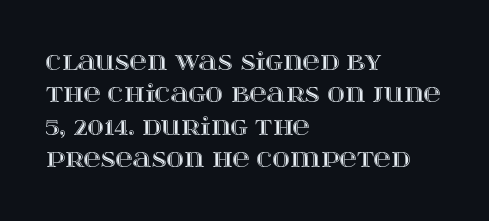
Q: Is the text italic (slanted)? A: No, it is upright.
Q: Is the text underlined? A: No.
Q: How is the paragraph aligned? A: Left-aligned.
Q: Is the spacing between letters normal or unusually wide? A: Normal.
Q: Is the spacing between lines tight, normal or loose? A: Normal.
